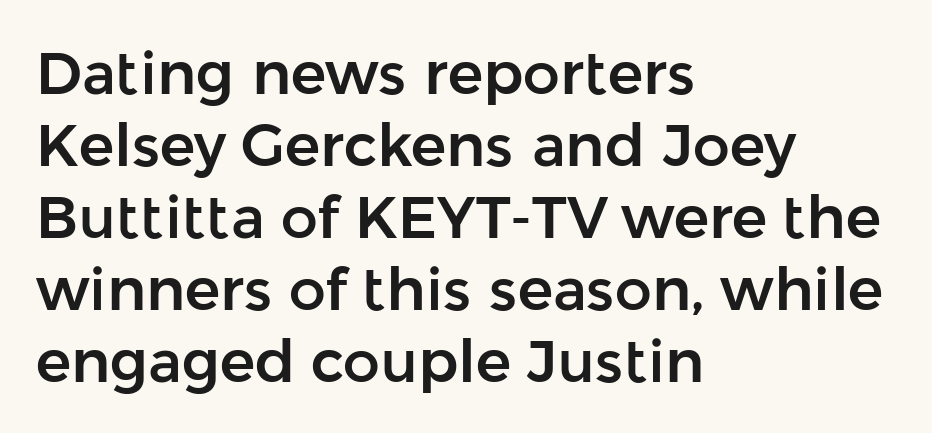
Q: Is the text italic (slanted)? A: No, it is upright.
Q: Is the typeface a serif or a sans-serif typeface? A: Sans-serif.
Q: Is the text underlined? A: No.
Q: How is the paragraph aligned? A: Left-aligned.
Q: Is the spacing between letters normal or unusually wide? A: Normal.
Q: Width (condensed, normal, or wide)? A: Normal.
Q: Stroke contrast? A: Low.
Q: x-height? A: Medium.
Q: Monospaced? A: No.
